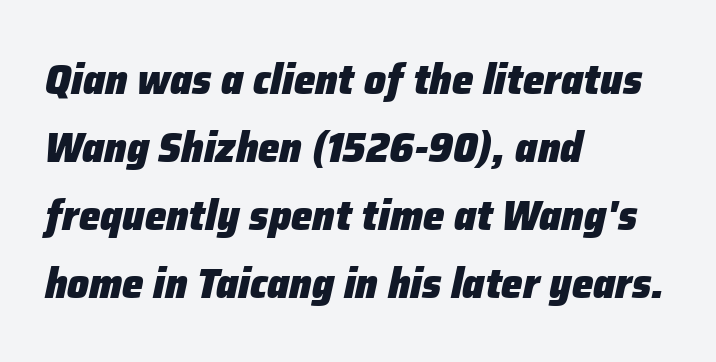
The image shows 43 px heavy type, italic (leaning right); set left-aligned, normal line spacing (1.58x), normal letter spacing, not underlined; low stroke contrast and a medium x-height.
